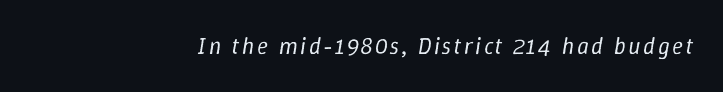
Bold? No — there's no thickening of the strokes. The glyphs look as if they've been sheared to an angle. Any mark beneath the type? The region is blank. Where is the straight margin? On the right.
